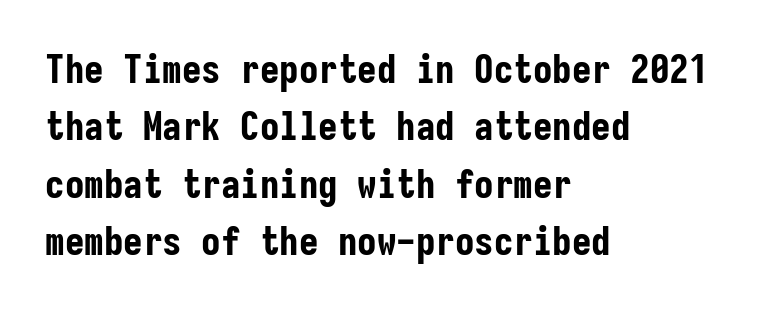
Q: Is the text bold? A: Yes.
Q: Is the text italic (slanted)? A: No, it is upright.
Q: Is the typeface a serif or a sans-serif typeface? A: Sans-serif.
Q: Is the text underlined? A: No.
Q: How is the paragraph aligned? A: Left-aligned.
Q: Is the spacing between letters normal or unusually wide? A: Normal.
Q: Is the spacing between lines tight, normal or loose? A: Normal.
Q: Width (condensed, normal, or wide)? A: Condensed.
Q: Stroke contrast? A: Low.
Q: x-height? A: Medium.
Q: Monospaced? A: Yes.
